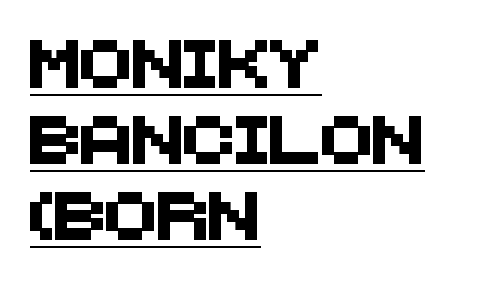
Is the block centered? No — it sits flush against the left margin. Honestly, the underline is the first thing you notice here. Type style note: lacks serifs. Regarding leading, the lines here are spaced in the standard way. Spacing between characters is what you'd get straight out of the box.
